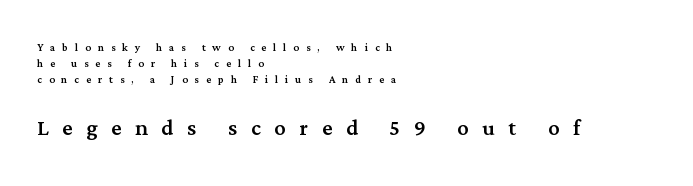
Tightly led — the rows are bunched. The type is letterspaced generously, with wide tracking. A typesetter would label this face a serif. Left-aligned paragraph, ragged on the right. The strip under each line holds only bare page.
